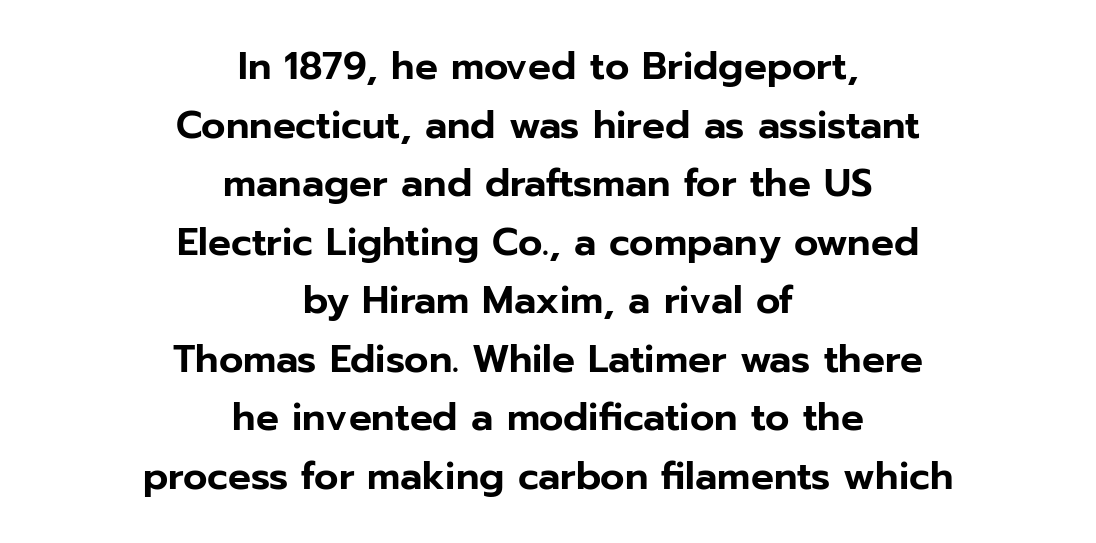
To sum up the face: it is a sans, with no serifs. No word sits above an underline. Which margin do the lines hug? Neither — every line sits in the middle. Each letter keeps its own natural width here, so spacing adapts to shape.
